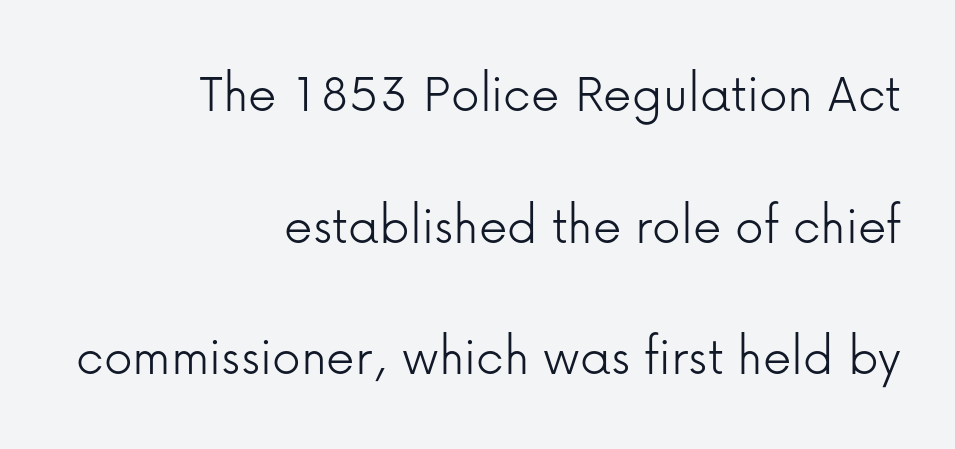
{"serif": "no", "italic": "no", "bold": "no", "weight": "light", "width": "normal", "stroke_contrast": "low", "x_height": "medium", "monospaced": "no", "underline": "no", "align": "right", "line_spacing": "loose", "line_spacing_ratio": 2.31, "letter_spacing": "normal", "letter_spacing_em": 0.0, "glyph_px": 57}
